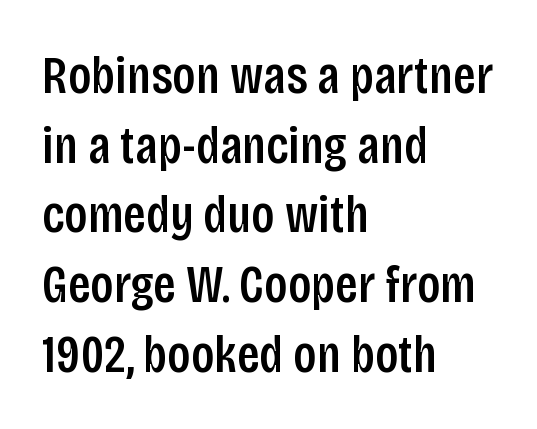
Q: Is the text italic (slanted)? A: No, it is upright.
Q: Is the typeface a serif or a sans-serif typeface? A: Sans-serif.
Q: Is the text underlined? A: No.
Q: How is the paragraph aligned? A: Left-aligned.
Q: Is the spacing between letters normal or unusually wide? A: Normal.
Q: Is the spacing between lines tight, normal or loose? A: Normal.
Q: Width (condensed, normal, or wide)? A: Condensed.
Q: Stroke contrast? A: Low.
Q: x-height? A: Large.
Q: Monospaced? A: No.
